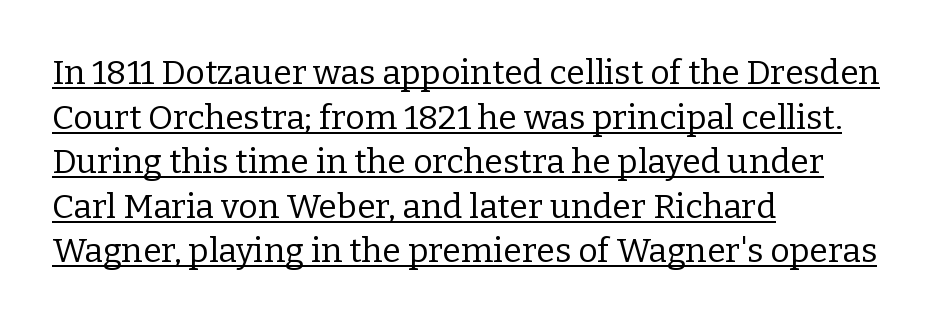
{"serif": "yes", "italic": "no", "bold": "no", "weight": "regular", "width": "normal", "stroke_contrast": "low", "x_height": "medium", "monospaced": "no", "underline": "yes", "align": "left", "line_spacing": "normal", "line_spacing_ratio": 1.31, "letter_spacing": "normal", "letter_spacing_em": 0.0, "glyph_px": 34}
